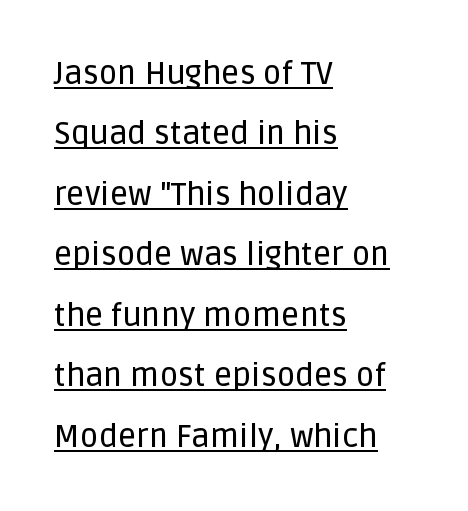
The image shows 32 px sans-serif type, upright; set left-aligned, line spacing 1.89x, normal letter spacing, underlined; low stroke contrast and a large x-height.
